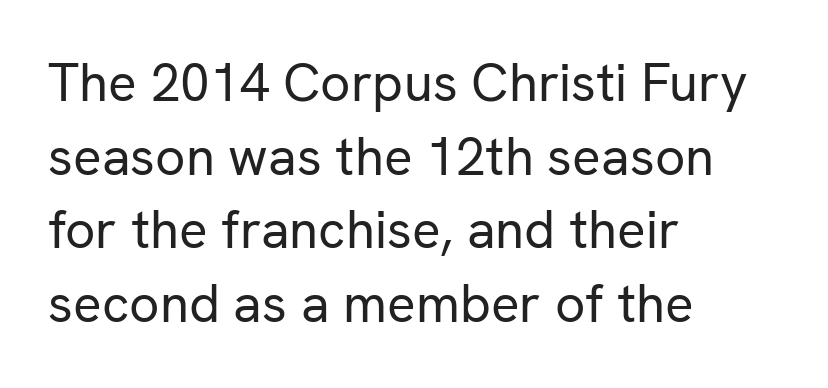
All the whitespace from short lines collects on the right. In terms of leading, this rendering sits right in the middle. Posture: straight, roman, zero tilt. Beneath every word, the page is bare. The typeface chosen for these lines omits serifs. The gaps between neighbouring characters are ordinary and unremarkable.
